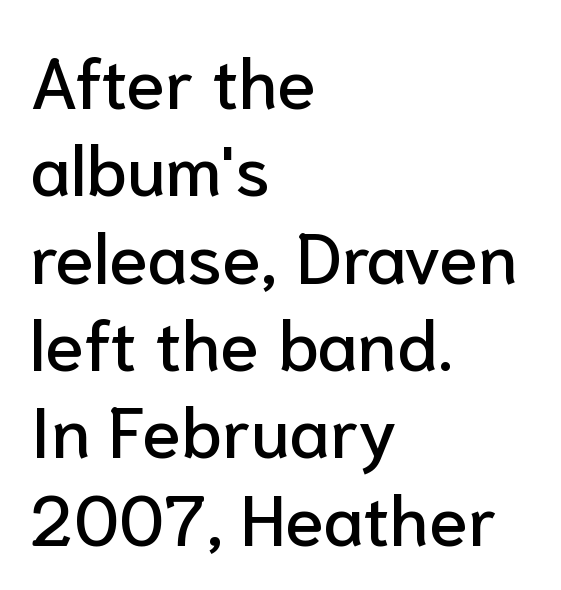
Varying glyph widths throughout — classic text-font behaviour. A sans-serif font was chosen for this passage. Does the lettering tilt? It doesn't — this is upright. Underline: absent. Nothing unusual about the tracking: characters are spaced as the font intends. In CSS terms this would be text-align: left.
